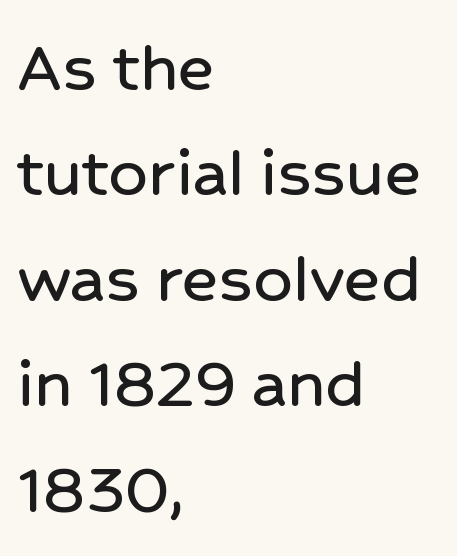
{"serif": "no", "italic": "no", "width": "normal", "stroke_contrast": "low", "x_height": "medium", "monospaced": "no", "underline": "no", "align": "left", "line_spacing": "normal", "line_spacing_ratio": 1.37, "letter_spacing": "normal", "letter_spacing_em": 0.0, "glyph_px": 77}
